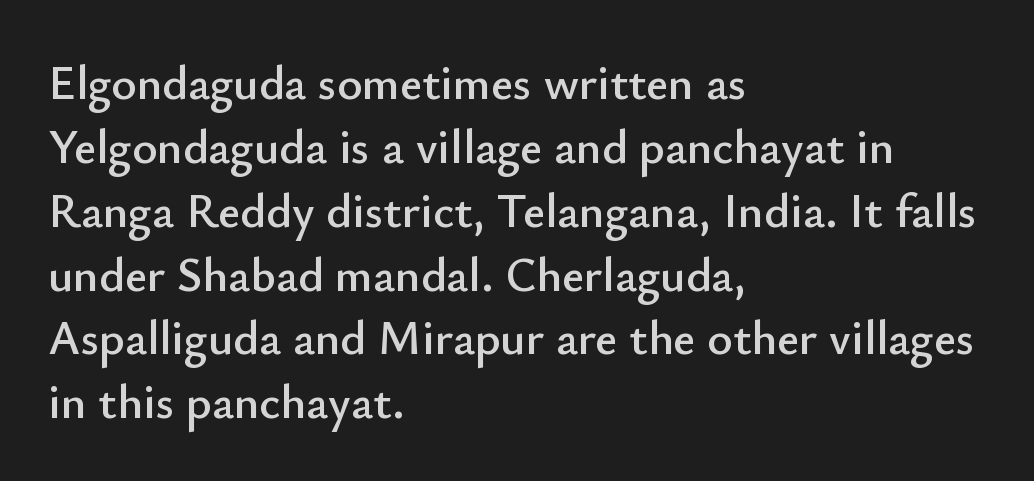
The image shows 48 px sans-serif type, upright; set left-aligned, normal line spacing (1.33x), normal letter spacing, not underlined; low stroke contrast and a small x-height.
